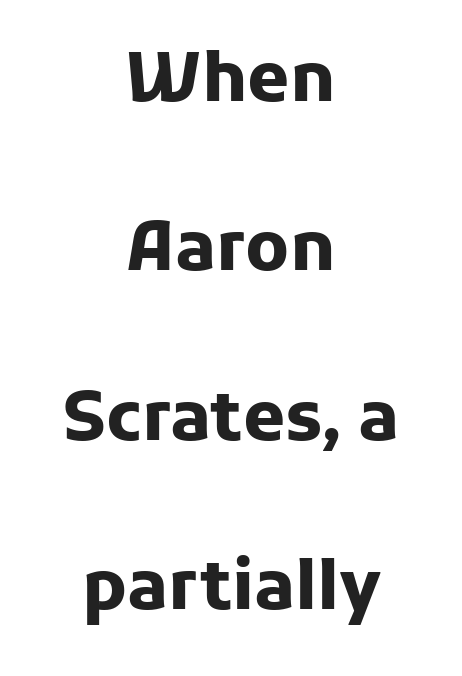
Q: Is the text bold? A: Yes.
Q: Is the text italic (slanted)? A: No, it is upright.
Q: Is the typeface a serif or a sans-serif typeface? A: Sans-serif.
Q: Is the text underlined? A: No.
Q: How is the paragraph aligned? A: Centered.
Q: Is the spacing between letters normal or unusually wide? A: Normal.
Q: Is the spacing between lines tight, normal or loose? A: Loose.
Q: Width (condensed, normal, or wide)? A: Normal.
Q: Stroke contrast? A: Low.
Q: x-height? A: Medium.
Q: Monospaced? A: No.
